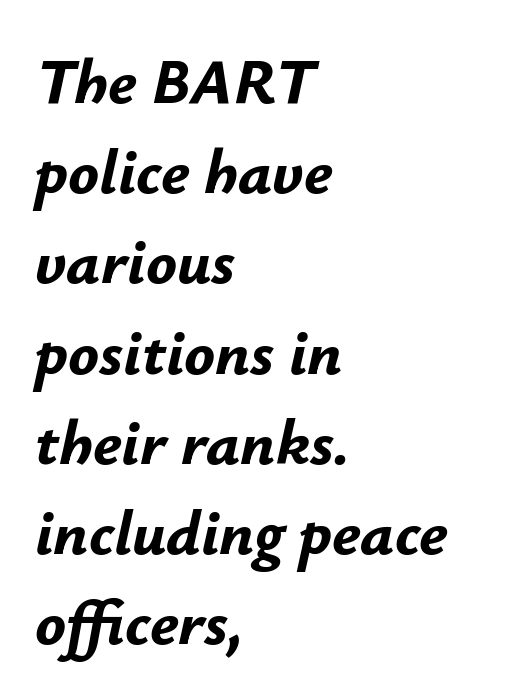
{"italic": "yes", "lean": "right", "slant_degrees": 12, "bold": "yes", "weight": "bold", "width": "normal", "stroke_contrast": "low", "x_height": "small", "monospaced": "no", "underline": "no", "align": "left", "line_spacing": "normal", "line_spacing_ratio": 1.41, "letter_spacing": "normal", "letter_spacing_em": 0.0, "glyph_px": 64}
